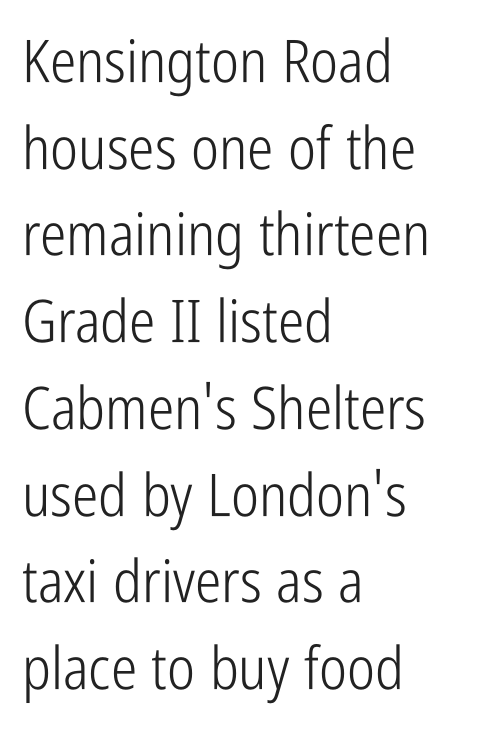
Designer's note — italics off, roman on. Unmarked baselines from the first word to the last. Is the block centered? No — it sits flush against the left margin. Heaviness? Minimal to ordinary, like unemphasized prose. Is this a fixed-width face? No — the glyphs have proportional, varying widths.
